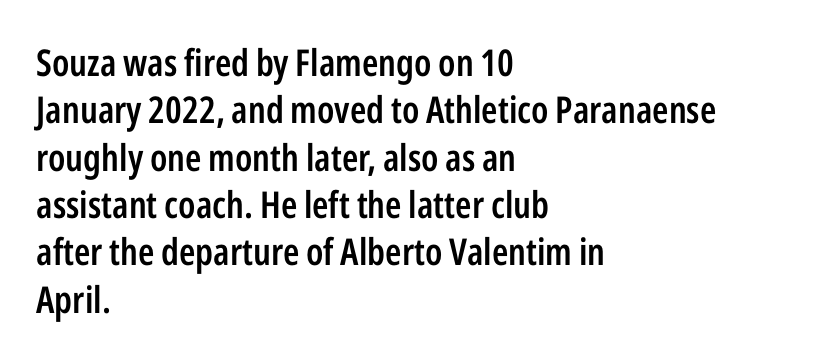
{"serif": "no", "italic": "no", "bold": "semi", "weight": "semibold", "width": "condensed", "stroke_contrast": "low", "x_height": "medium", "monospaced": "no", "underline": "no", "align": "left", "line_spacing": "normal", "line_spacing_ratio": 1.28, "letter_spacing": "normal", "letter_spacing_em": 0.0, "glyph_px": 37}
